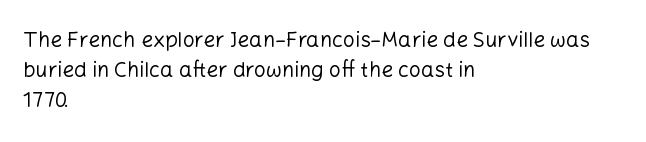
Quick note: interline space is typical. Nothing unusual about the tracking: characters are spaced as the font intends. Unmarked baselines from the first word to the last. No italicization has been applied; the sample stays upright.
